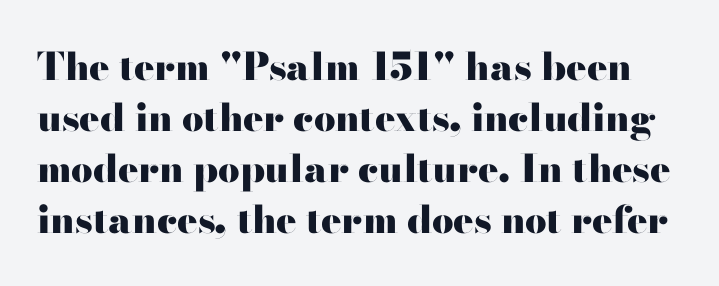
The image shows 38 px heavy, wide serif type, upright; set normal line spacing (1.34x), normal letter spacing, not underlined; high stroke contrast and a small x-height.
